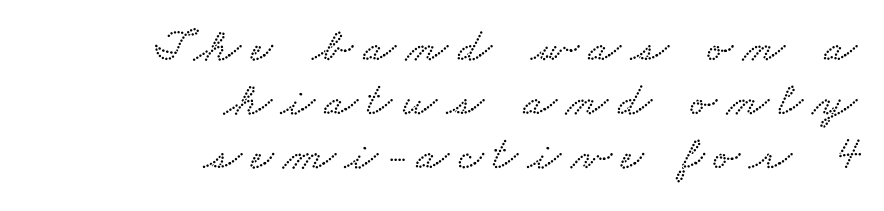
Note the varied advance widths — an 'i' is clearly narrower than an 'm'. Horizontal bands of white between lines are thin slivers. Glyph-to-glyph distance is far greater than everyday printed text. Right-aligned paragraph, ragged on the left. A clean baseline with only descenders dipping below it.
